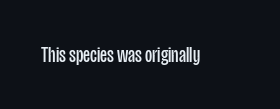
{"italic": "no", "bold": "no", "underline": "no", "letter_spacing": "normal", "letter_spacing_em": 0.0, "glyph_px": 22}
